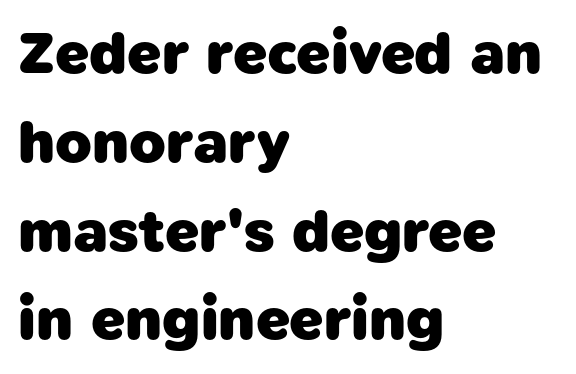
Q: Is the text bold? A: Yes.
Q: Is the typeface a serif or a sans-serif typeface? A: Sans-serif.
Q: Is the text underlined? A: No.
Q: How is the paragraph aligned? A: Left-aligned.
Q: Is the spacing between letters normal or unusually wide? A: Normal.
Q: Is the spacing between lines tight, normal or loose? A: Normal.
Q: Width (condensed, normal, or wide)? A: Normal.
Q: Stroke contrast? A: Low.
Q: x-height? A: Medium.
Q: Monospaced? A: No.
